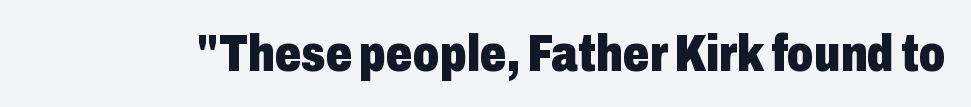
{"serif": "no", "italic": "no", "bold": "yes", "weight": "heavy", "width": "condensed", "stroke_contrast": "low", "x_height": "medium", "monospaced": "no", "underline": "no", "letter_spacing": "normal", "letter_spacing_em": 0.0, "glyph_px": 52}
